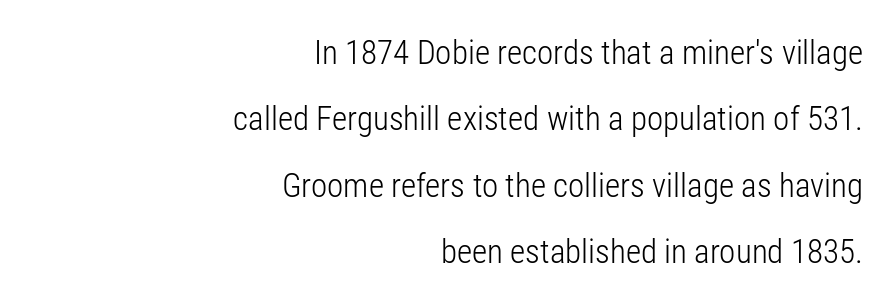
The space beneath each line is pristine and unruled. Looks like regular typesetting: each glyph gets only the width it needs. Horizontally, the lines are justified to the trailing edge only. Honestly, the letter spacing is just normal — you wouldn't notice it.
